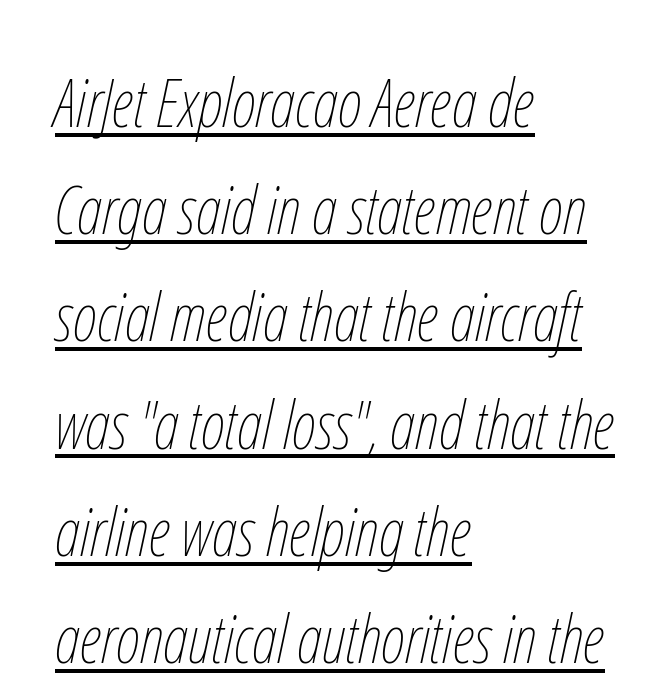
Q: Is the text bold? A: No.
Q: Is the text italic (slanted)? A: Yes, it leans right by about 12 degrees.
Q: Is the text underlined? A: Yes.
Q: How is the paragraph aligned? A: Left-aligned.
Q: Is the spacing between letters normal or unusually wide? A: Normal.
Q: Is the spacing between lines tight, normal or loose? A: Normal.
Q: Width (condensed, normal, or wide)? A: Condensed.
Q: Stroke contrast? A: Low.
Q: x-height? A: Medium.
Q: Monospaced? A: No.
